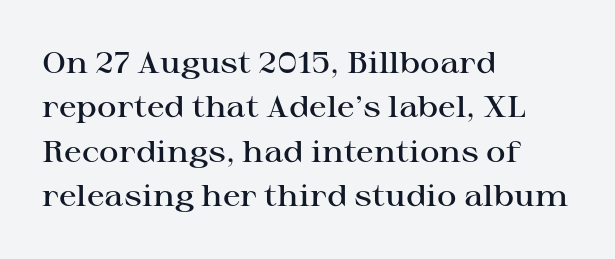
{"serif": "yes", "italic": "no", "bold": "semi", "weight": "semibold", "width": "wide", "stroke_contrast": "high", "x_height": "medium", "monospaced": "no", "underline": "no", "align": "left", "line_spacing": "normal", "line_spacing_ratio": 1.48, "letter_spacing": "normal", "letter_spacing_em": 0.0, "glyph_px": 30}
